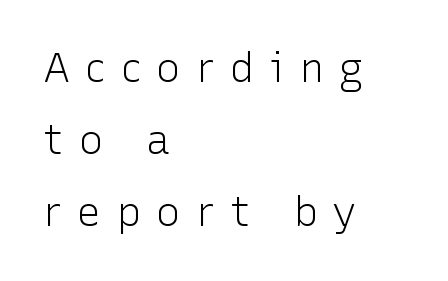
The image shows 41 px light sans-serif type, upright; set left-aligned, line spacing 1.76x, unusually wide letter spacing (+0.37 em), not underlined; low stroke contrast and a medium x-height.
